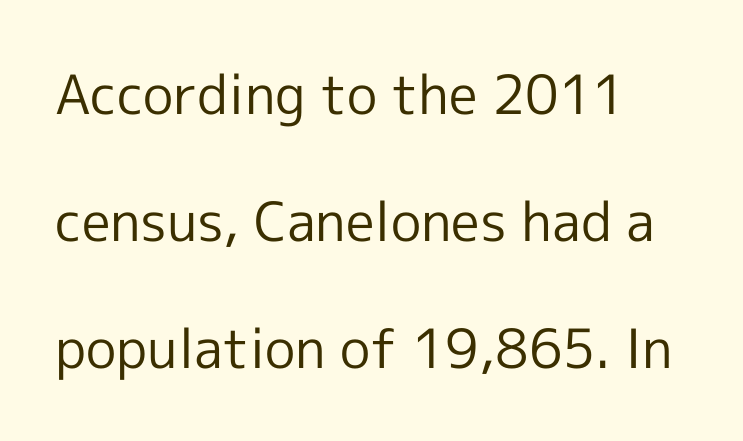
{"serif": "no", "italic": "no", "bold": "no", "weight": "regular", "width": "normal", "x_height": "medium", "monospaced": "no", "underline": "no", "line_spacing": "loose", "line_spacing_ratio": 2.35, "letter_spacing": "normal", "letter_spacing_em": 0.0, "glyph_px": 54}
